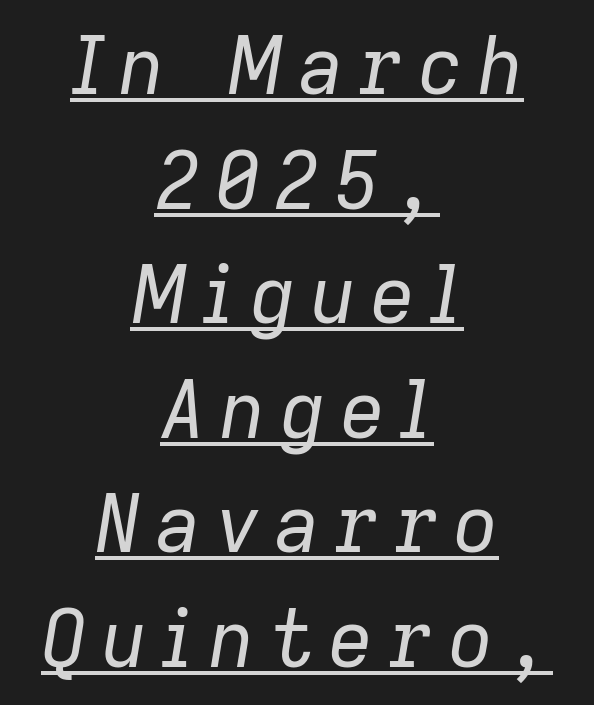
The image shows 79 px regular-weight type, italic (leaning right); set centered, normal line spacing (1.45x), underlined; low stroke contrast and a medium x-height.
